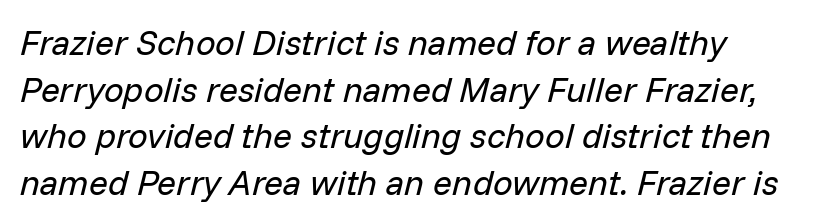
Standard letterfit; no display-style spreading of the glyphs. Think of a printed novel: that variable character pitch is what you see here. Line spacing here is normal. A bare baseline throughout the passage. Quick note: italic.
